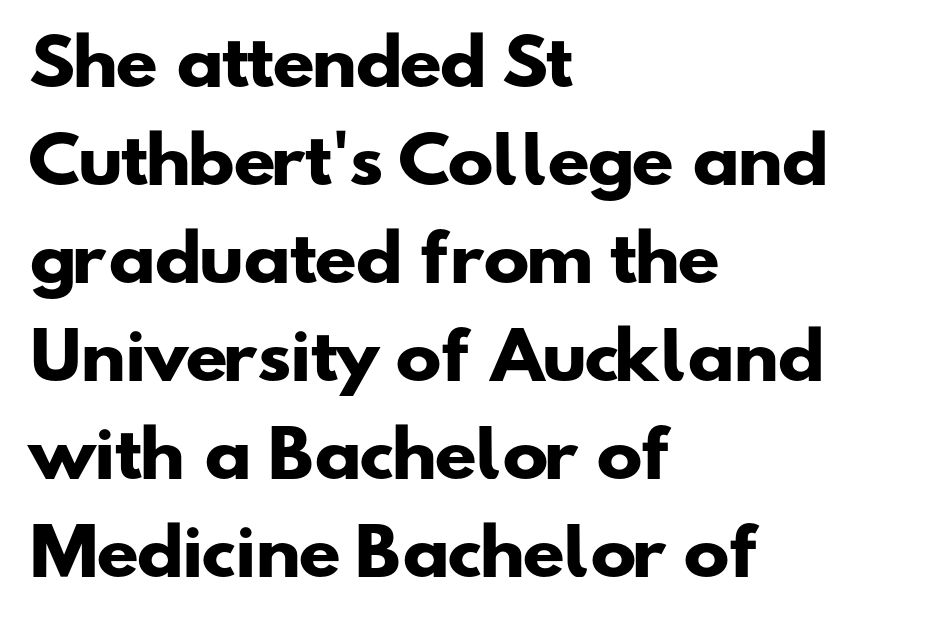
{"serif": "no", "bold": "yes", "weight": "heavy", "width": "wide", "stroke_contrast": "low", "x_height": "small", "monospaced": "no", "underline": "no", "align": "left", "line_spacing": "normal", "line_spacing_ratio": 1.58, "letter_spacing": "normal", "letter_spacing_em": 0.0, "glyph_px": 62}
